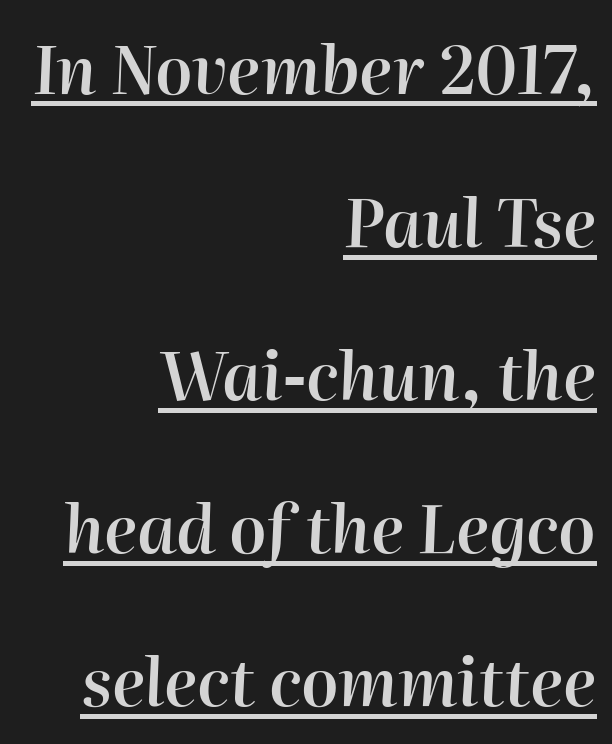
If you measured baseline to baseline, you'd find a long distance. Every row of glyphs terminates at an identical x-position on the right. Stems and bowls a touch heavier than normal — semibold. There is no visible air inserted between adjacent glyphs. Check the space under the baseline: a stroke is drawn there. Would a proofreader flag this as italicized? Yes.
